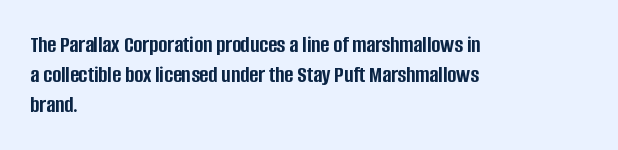
{"italic": "no", "bold": "yes", "underline": "no", "align": "left", "line_spacing_ratio": 1.24, "letter_spacing": "normal", "letter_spacing_em": 0.0, "glyph_px": 24}
